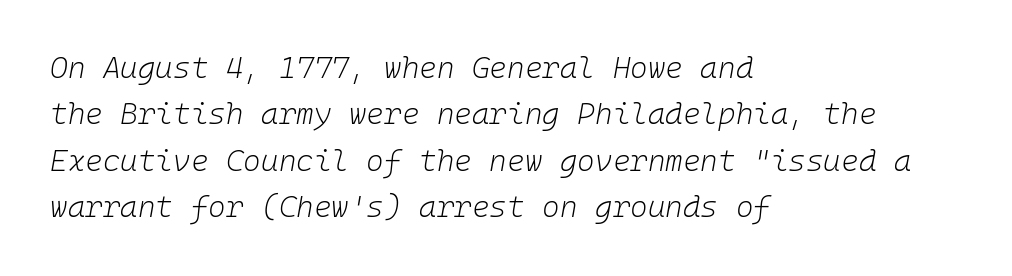
Do the characters align in a grid? Yes, the font is monospaced. Descender tails drop into unmarked territory. Weight class: somewhere from thin through regular. One glance says typical: line gaps are just what's usual.
